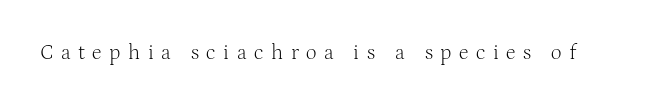
The face used here is rendered with a markedly widened letterfit. The face looks like a standard text weight, possibly lighter. Plain, unruled lines of type. Designer's note — italics off, roman on.
